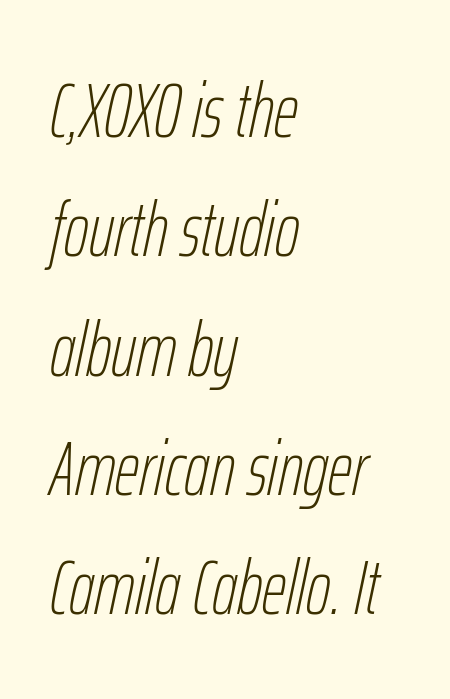
Spacing between characters is what you'd get straight out of the box. The strip under each line holds only bare page. Style check: oblique. Counters stay open thanks to moderate or lighter strokes. Each letter keeps its own natural width here, so spacing adapts to shape. The text block is weighted toward the left margin, trailing off unevenly rightward.
